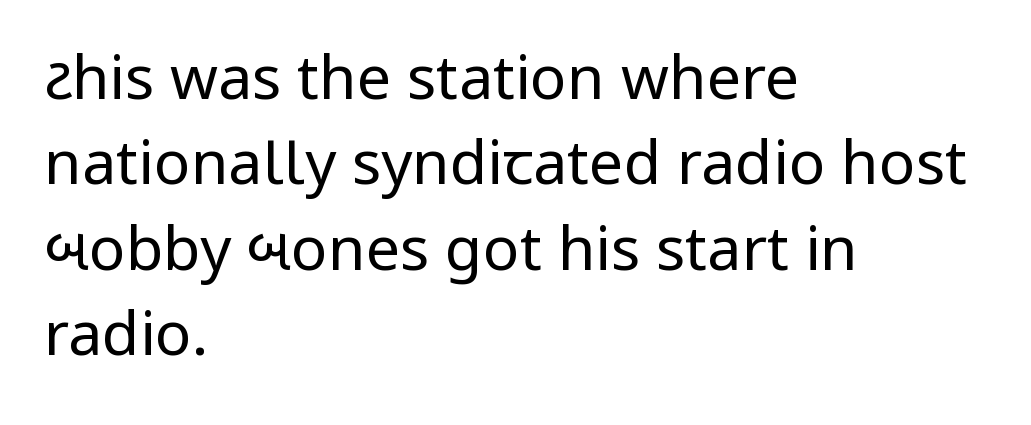
The image shows 61 px regular-weight, condensed sans-serif type, upright; set left-aligned, normal line spacing (1.4x), normal letter spacing, not underlined; low stroke contrast.
